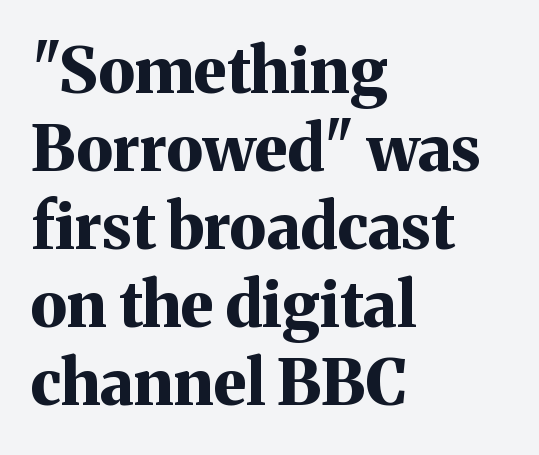
Is the block centered? No — it sits flush against the left margin. Note the varied advance widths — an 'i' is clearly narrower than an 'm'. Weight check: bold — yes, fully. Rendered with straight, roman letterforms. The font family rendered here belongs to the serif group. Short note: letters normally spaced.
